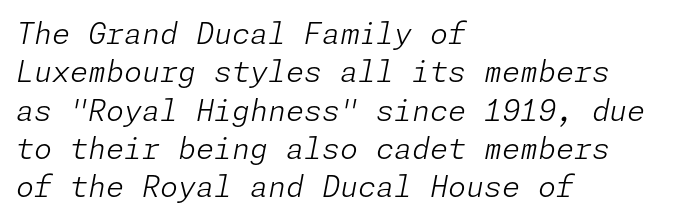
The image shows 29 px light type, italic (leaning right); set left-aligned, normal line spacing (1.32x), normal letter spacing, not underlined; low stroke contrast and a medium x-height.
